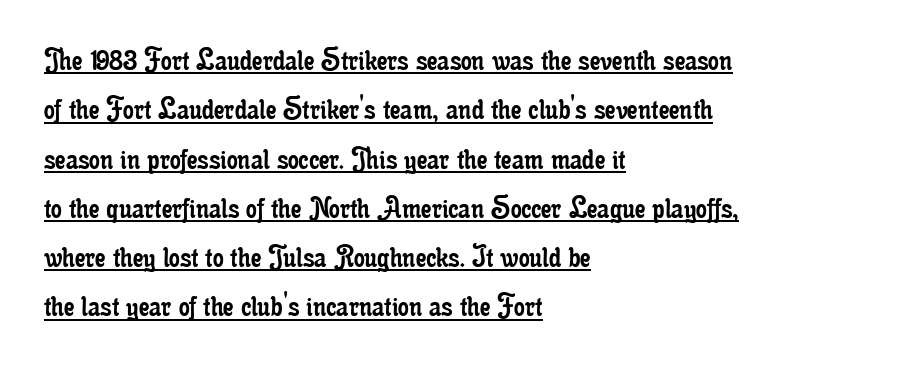
Q: Is the text bold? A: No.
Q: Is the text italic (slanted)? A: No, it is upright.
Q: Is the typeface a serif or a sans-serif typeface? A: Serif.
Q: Is the text underlined? A: Yes.
Q: How is the paragraph aligned? A: Left-aligned.
Q: Is the spacing between letters normal or unusually wide? A: Normal.
Q: Is the spacing between lines tight, normal or loose? A: Normal.
Q: Width (condensed, normal, or wide)? A: Condensed.
Q: Stroke contrast? A: Low.
Q: x-height? A: Small.
Q: Monospaced? A: No.
